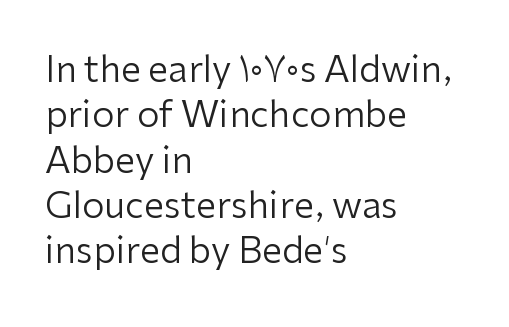
The image shows 36 px regular-weight sans-serif type, upright; set left-aligned, normal line spacing (1.26x), normal letter spacing, not underlined; low stroke contrast and a medium x-height.
